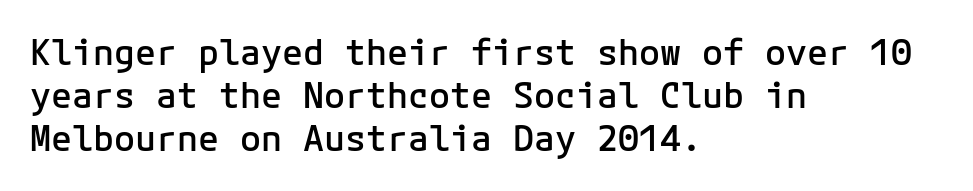
The image shows 35 px semibold sans-serif type, upright; set left-aligned, line spacing 1.23x, normal letter spacing, not underlined; low stroke contrast and a medium x-height.
